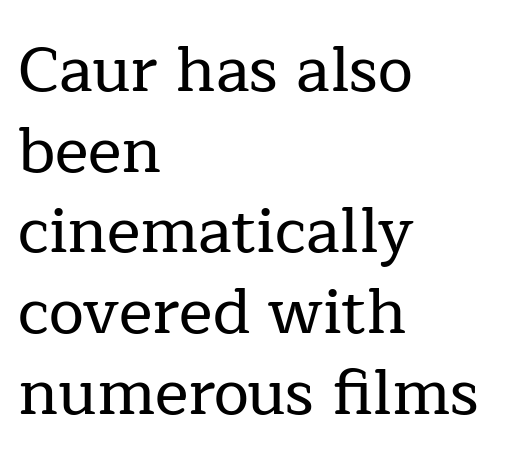
The letters advance in unequal steps, a hallmark of proportional type. Horizontally, the lines are justified to the leading edge only. Interline gaps are of average width in this sample. Glyph-to-glyph distance matches everyday printed text. This rendering features lettering with no underline.
